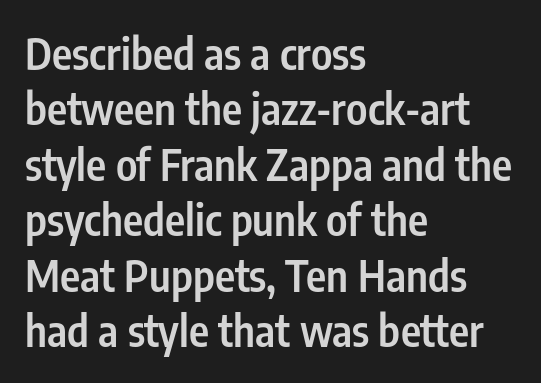
Note the varied advance widths — an 'i' is clearly narrower than an 'm'. The lines sit at an ordinary, default distance from one another. The characters display no serif detailing; their extremities are plain. Has an underline been added? It has not.
